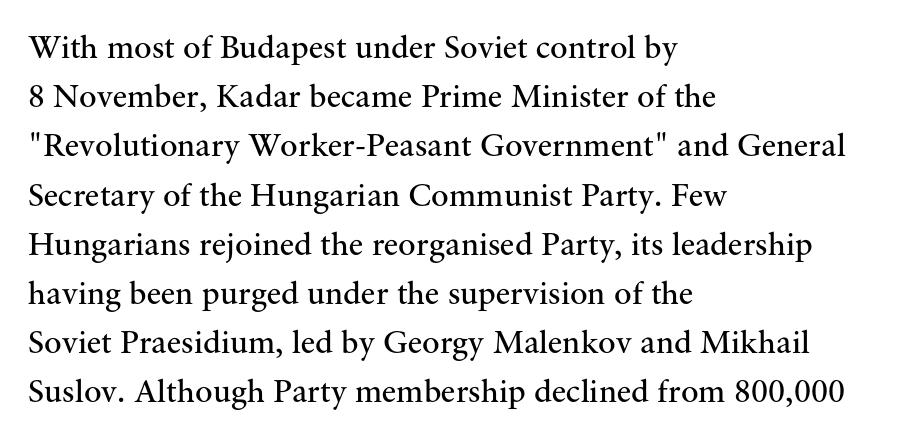
{"serif": "yes", "italic": "no", "bold": "no", "weight": "regular", "width": "normal", "stroke_contrast": "medium", "x_height": "small", "monospaced": "no", "underline": "no", "align": "left", "line_spacing": "normal", "line_spacing_ratio": 1.49, "letter_spacing": "normal", "letter_spacing_em": 0.0, "glyph_px": 33}
